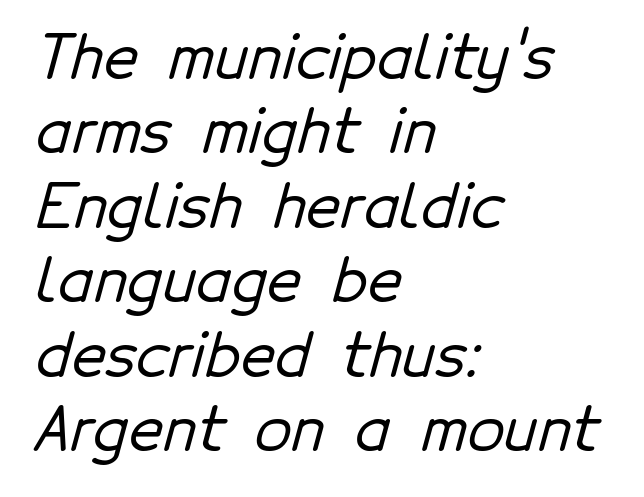
The words here are not underlined. Serifs: no, the terminals of the letterforms are clean. These lines stack with their left ends in a neat column. Spacing between characters is what you'd get straight out of the box. Is this a fixed-width face? No — the glyphs have proportional, varying widths.
